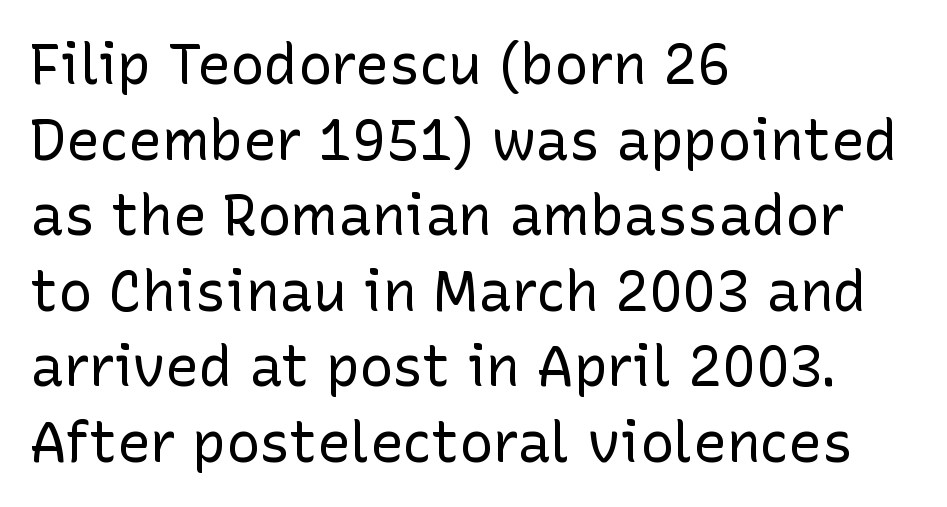
Characters remain perfectly vertical along every line. Look at the tracking — it's just the regular setting, nothing added. Is the type heavy? It reads as light-to-regular instead. Looks like regular typesetting: each glyph gets only the width it needs. The zone under the glyphs is completely vacant.
